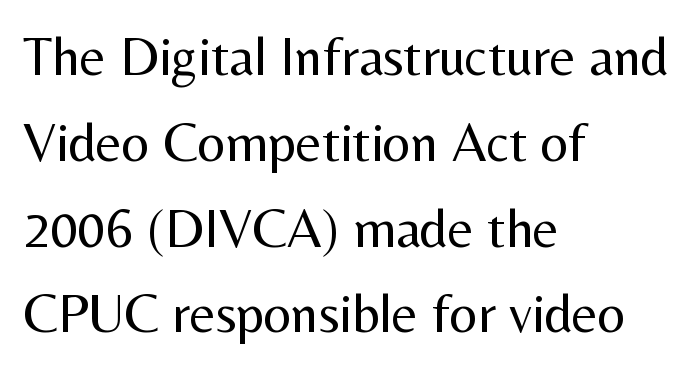
Think of a printed novel: that variable character pitch is what you see here. Every stem runs plumb, perpendicular to the baseline. Stroke mass is kept to a normal reading level or below. Honestly, there is no underline to notice here at all.
